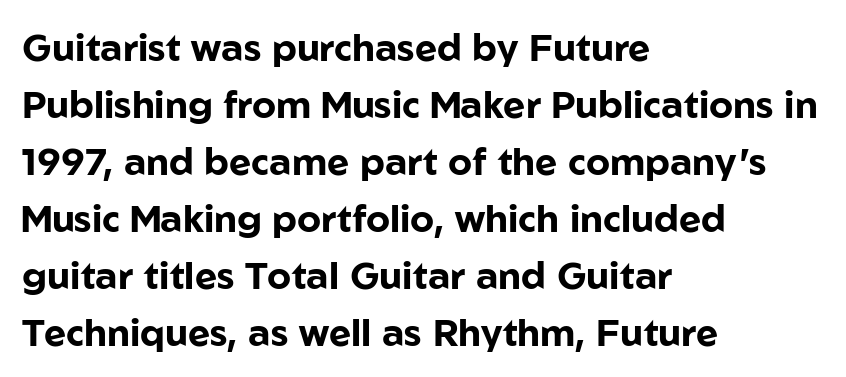
Q: Is the text bold? A: Yes.
Q: Is the text italic (slanted)? A: No, it is upright.
Q: Is the typeface a serif or a sans-serif typeface? A: Sans-serif.
Q: Is the text underlined? A: No.
Q: How is the paragraph aligned? A: Left-aligned.
Q: Is the spacing between letters normal or unusually wide? A: Normal.
Q: Is the spacing between lines tight, normal or loose? A: Normal.
Q: Width (condensed, normal, or wide)? A: Normal.
Q: Stroke contrast? A: Low.
Q: x-height? A: Medium.
Q: Monospaced? A: No.
